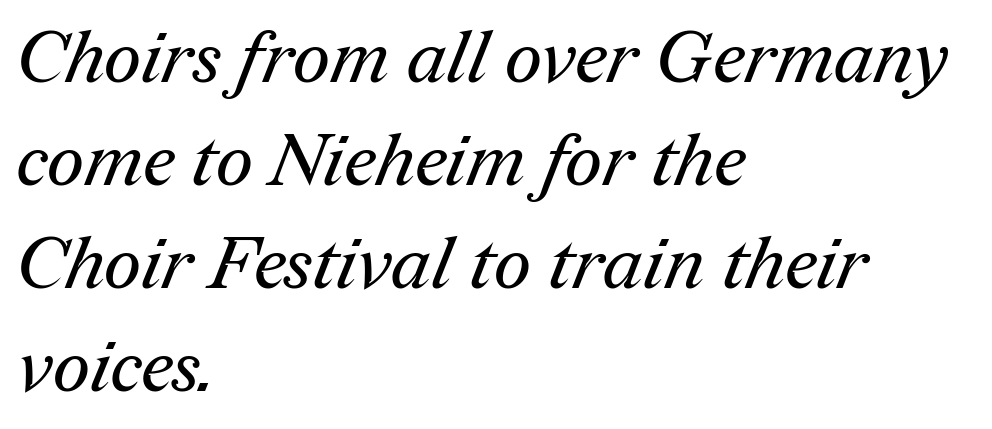
The string is rendered with underlining switched off. The rendering shows small feet on the letterforms — a serif design. The letters sit at their default tracking, neither squeezed nor spread. The weight would be labelled regular, book, light, or lighter still. Is this a fixed-width face? No — the glyphs have proportional, varying widths. Rows of type keep a routine distance in the vertical direction.
